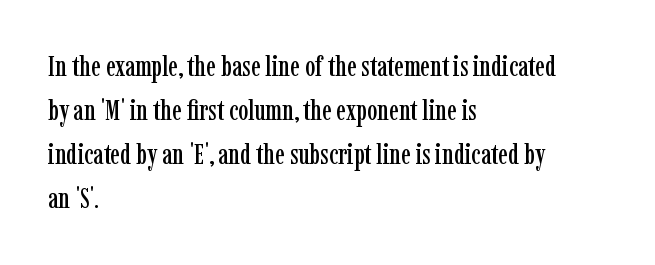
{"serif": "yes", "italic": "no", "width": "condensed", "stroke_contrast": "low", "x_height": "medium", "monospaced": "no", "underline": "no", "align": "left", "line_spacing": "normal", "line_spacing_ratio": 1.52, "letter_spacing": "normal", "letter_spacing_em": 0.0, "glyph_px": 29}
